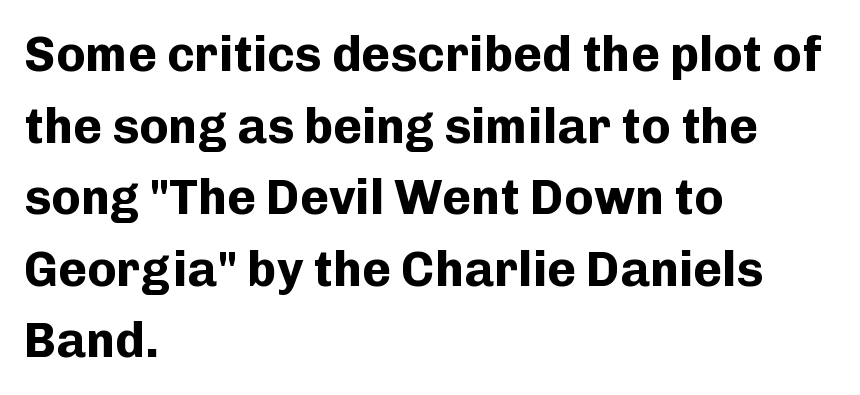
Q: Is the text bold? A: Yes.
Q: Is the text italic (slanted)? A: No, it is upright.
Q: Is the typeface a serif or a sans-serif typeface? A: Sans-serif.
Q: Is the text underlined? A: No.
Q: How is the paragraph aligned? A: Left-aligned.
Q: Is the spacing between letters normal or unusually wide? A: Normal.
Q: Is the spacing between lines tight, normal or loose? A: Normal.
Q: Width (condensed, normal, or wide)? A: Normal.
Q: Stroke contrast? A: Low.
Q: x-height? A: Medium.
Q: Monospaced? A: No.
